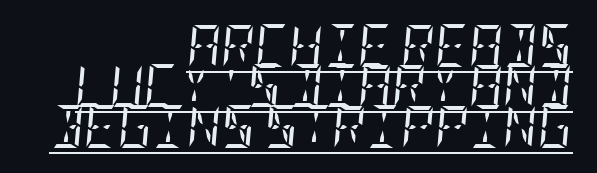
Q: Is the text bold? A: No.
Q: Is the text italic (slanted)? A: Yes, it leans right by about 5 degrees.
Q: Is the typeface a serif or a sans-serif typeface? A: Serif.
Q: Is the text underlined? A: Yes.
Q: How is the paragraph aligned? A: Right-aligned.
Q: Is the spacing between letters normal or unusually wide? A: Normal.
Q: Is the spacing between lines tight, normal or loose? A: Tight.
Q: Width (condensed, normal, or wide)? A: Condensed.
Q: Stroke contrast? A: Low.
Q: x-height? A: Large.
